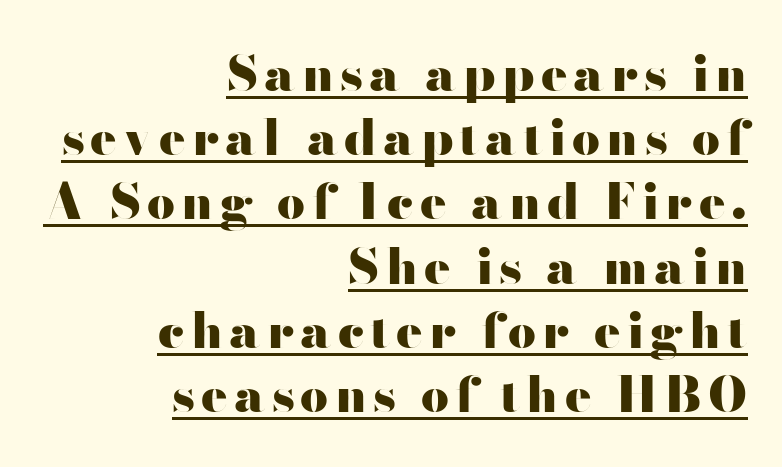
The image shows 49 px heavy, wide type, upright; set right-aligned, normal line spacing (1.31x), underlined; high stroke contrast and a small x-height.
